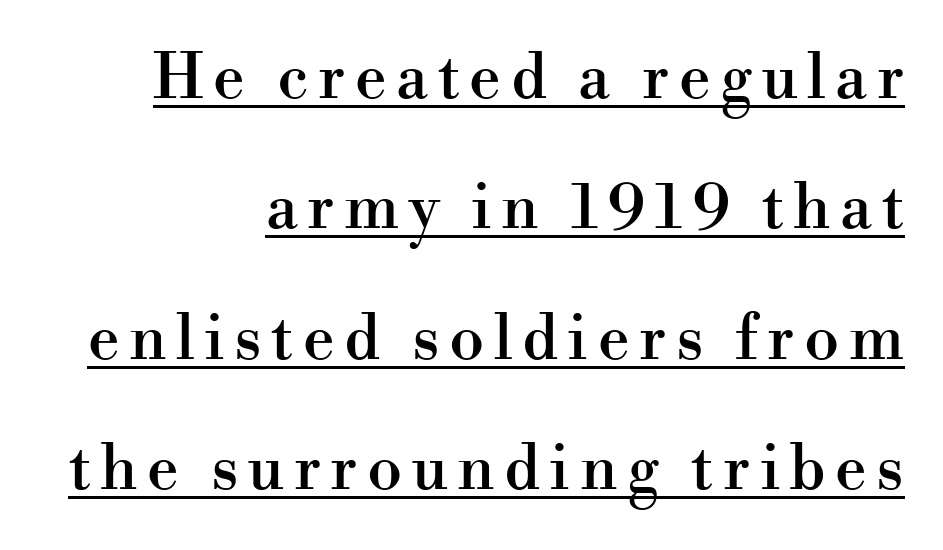
{"serif": "yes", "italic": "no", "width": "normal", "stroke_contrast": "high", "x_height": "small", "monospaced": "no", "underline": "yes", "align": "right", "line_spacing": "loose", "line_spacing_ratio": 2.07, "glyph_px": 63}
